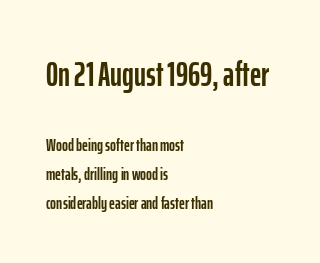
The image shows 35 px condensed sans-serif type, upright; set left-aligned, normal line spacing (1.6x), normal letter spacing, not underlined; the first (top) block is 1.94x larger; low stroke contrast and a medium x-height.
